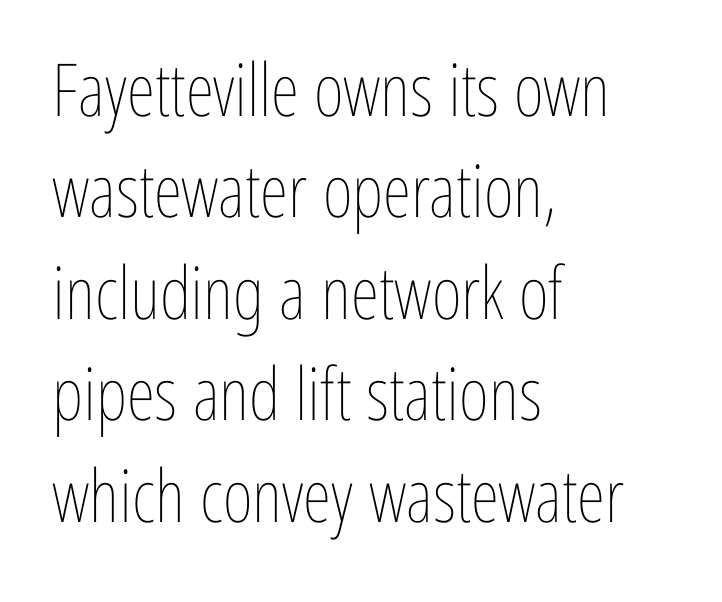
{"italic": "no", "bold": "no", "weight": "thin", "width": "condensed", "stroke_contrast": "low", "x_height": "medium", "monospaced": "no", "underline": "no", "align": "left", "line_spacing": "normal", "line_spacing_ratio": 1.39, "letter_spacing": "normal", "letter_spacing_em": 0.0, "glyph_px": 73}
